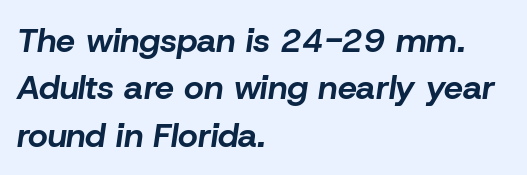
The image shows 34 px bold type, italic (leaning right); set left-aligned, normal line spacing (1.39x), normal letter spacing, not underlined; low stroke contrast and a medium x-height.
